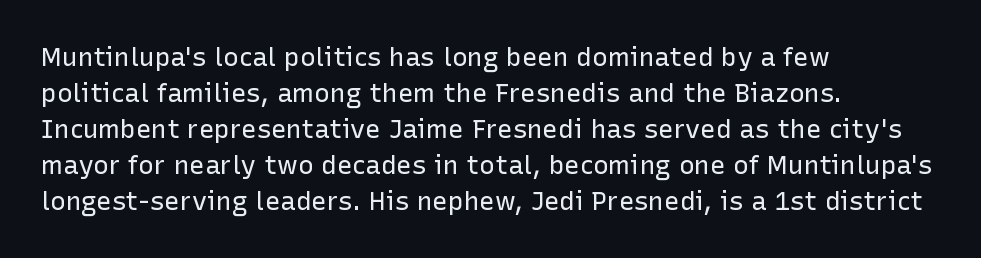
Q: Is the text bold? A: No.
Q: Is the text italic (slanted)? A: No, it is upright.
Q: Is the text underlined? A: No.
Q: How is the paragraph aligned? A: Left-aligned.
Q: Is the spacing between letters normal or unusually wide? A: Normal.
Q: Is the spacing between lines tight, normal or loose? A: Normal.
